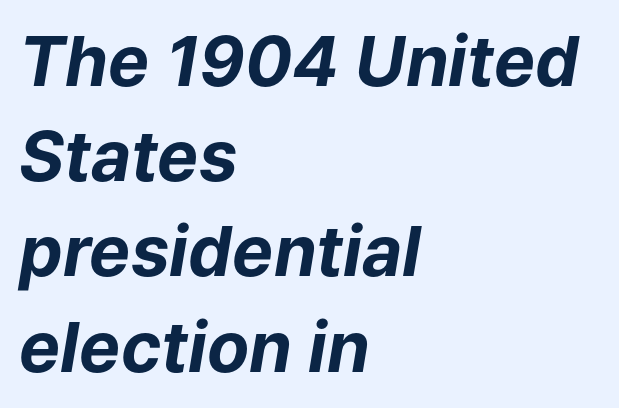
{"italic": "yes", "lean": "right", "slant_degrees": 9, "bold": "yes", "weight": "bold", "width": "normal", "stroke_contrast": "low", "x_height": "medium", "monospaced": "no", "underline": "no", "align": "left", "line_spacing": "normal", "line_spacing_ratio": 1.38, "letter_spacing": "normal", "letter_spacing_em": 0.0, "glyph_px": 69}
